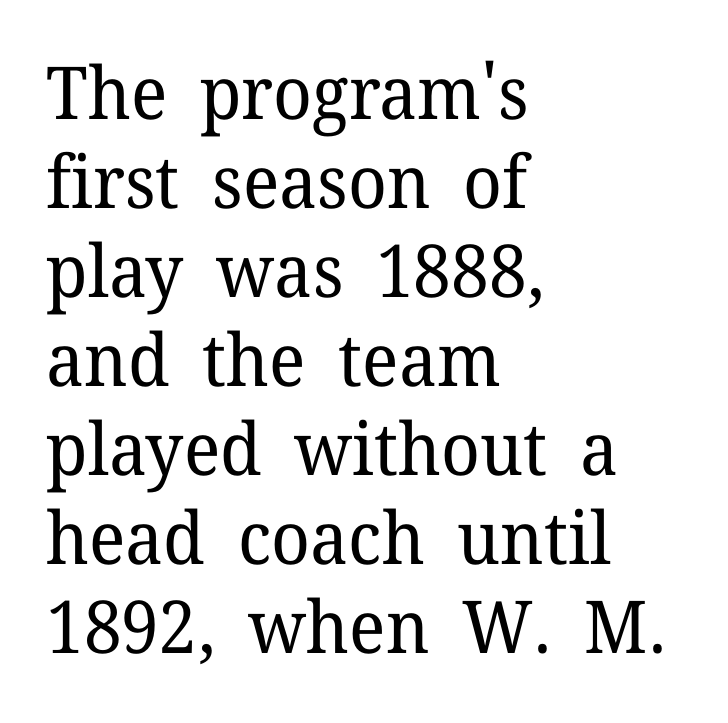
Q: Is the text bold? A: No.
Q: Is the text italic (slanted)? A: No, it is upright.
Q: Is the typeface a serif or a sans-serif typeface? A: Serif.
Q: Is the text underlined? A: No.
Q: How is the paragraph aligned? A: Left-aligned.
Q: Is the spacing between letters normal or unusually wide? A: Normal.
Q: Width (condensed, normal, or wide)? A: Normal.
Q: Stroke contrast? A: Low.
Q: x-height? A: Medium.
Q: Monospaced? A: No.
